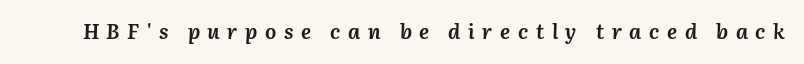
Q: Is the text bold? A: Yes.
Q: Is the text italic (slanted)? A: Yes, it leans right by about 3 degrees.
Q: Is the text underlined? A: No.
Q: Is the spacing between letters normal or unusually wide? A: Unusually wide.
